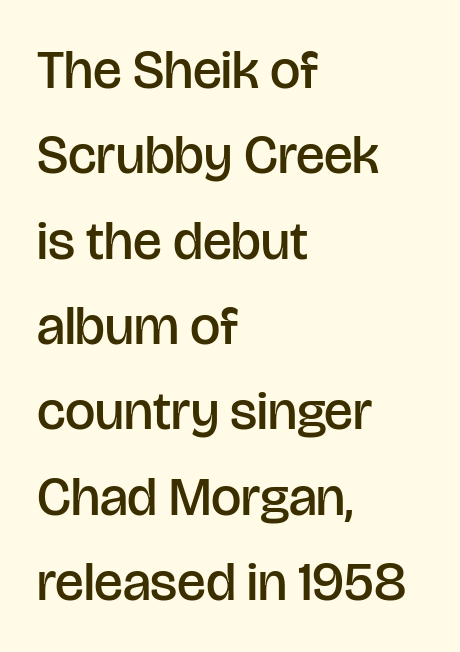
{"serif": "no", "italic": "no", "bold": "semi", "weight": "semibold", "width": "normal", "stroke_contrast": "low", "x_height": "large", "monospaced": "no", "underline": "no", "align": "left", "line_spacing": "normal", "line_spacing_ratio": 1.58, "letter_spacing": "normal", "letter_spacing_em": 0.0, "glyph_px": 54}
